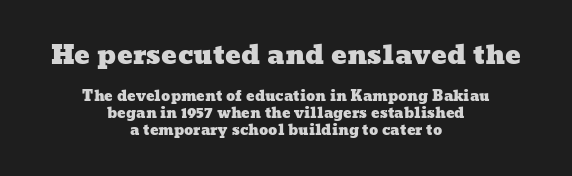
Tracking value appears to be zero — textbook default spacing. Typeset on center — no edge is straight. Typesetter's note — upper block bumped up in size, lower block left smaller. Nobody drew a line under any word here.
